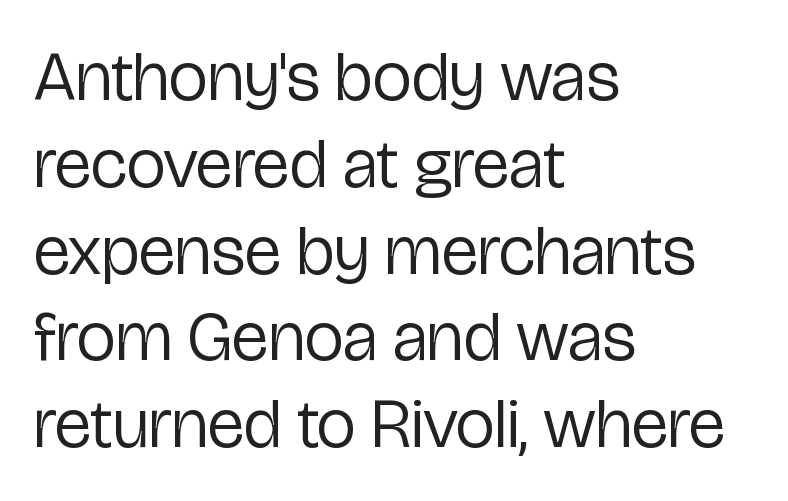
The image shows 70 px regular-weight, condensed sans-serif type, upright; set left-aligned, line spacing 1.24x, normal letter spacing, not underlined; low stroke contrast and a medium x-height.
